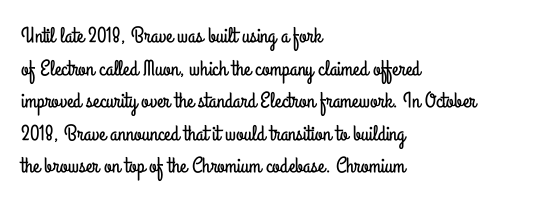
Q: Is the text italic (slanted)? A: No, it is upright.
Q: Is the text underlined? A: No.
Q: How is the paragraph aligned? A: Left-aligned.
Q: Is the spacing between letters normal or unusually wide? A: Normal.
Q: Is the spacing between lines tight, normal or loose? A: Normal.
